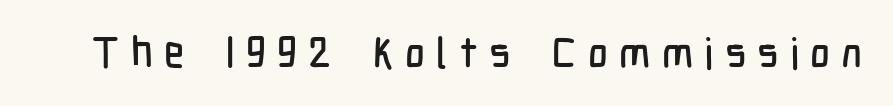
Every stem runs plumb, perpendicular to the baseline. The passage shown is typed in a proportional face where columns would drift. Caption: expanded tracking, letters set apart. Each letter's strokes conclude bluntly, with no projecting serifs. Beneath every word, the page is bare.
